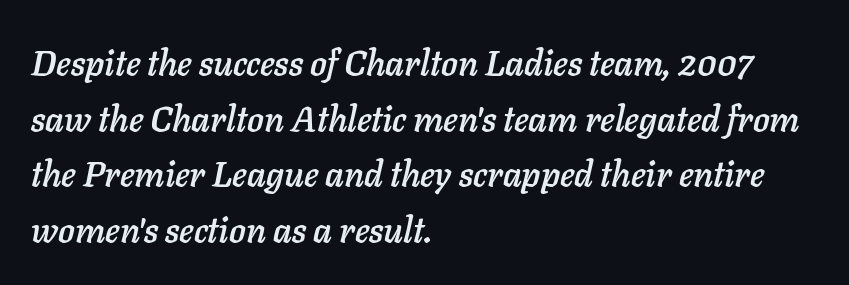
Q: Is the text italic (slanted)? A: Yes, it leans right by about 11 degrees.
Q: Is the text underlined? A: No.
Q: How is the paragraph aligned? A: Left-aligned.
Q: Is the spacing between letters normal or unusually wide? A: Normal.
Q: Is the spacing between lines tight, normal or loose? A: Normal.
Q: Width (condensed, normal, or wide)? A: Normal.
Q: Stroke contrast? A: Low.
Q: x-height? A: Medium.
Q: Monospaced? A: No.
